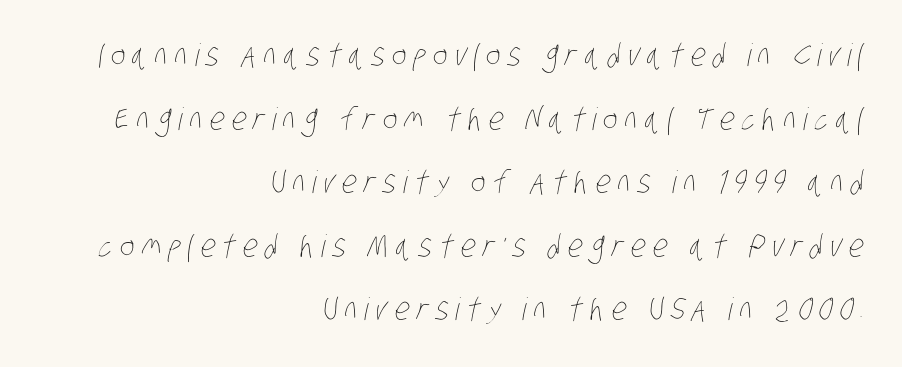
The image shows 31 px thin, condensed type; set right-aligned, loose line spacing (2.05x), unusually wide letter spacing (+0.23 em), not underlined; low stroke contrast and a large x-height.
